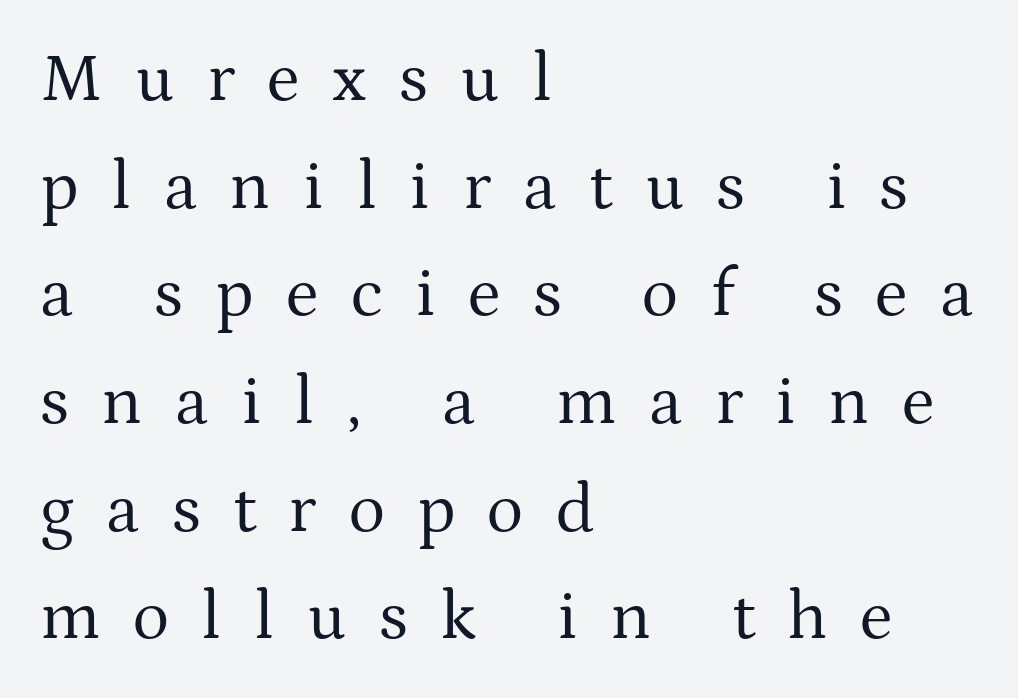
Q: Is the text bold? A: No.
Q: Is the text italic (slanted)? A: No, it is upright.
Q: Is the typeface a serif or a sans-serif typeface? A: Serif.
Q: Is the text underlined? A: No.
Q: How is the paragraph aligned? A: Left-aligned.
Q: Is the spacing between letters normal or unusually wide? A: Unusually wide.
Q: Is the spacing between lines tight, normal or loose? A: Normal.
Q: Width (condensed, normal, or wide)? A: Normal.
Q: Stroke contrast? A: Medium.
Q: x-height? A: Medium.
Q: Monospaced? A: No.
